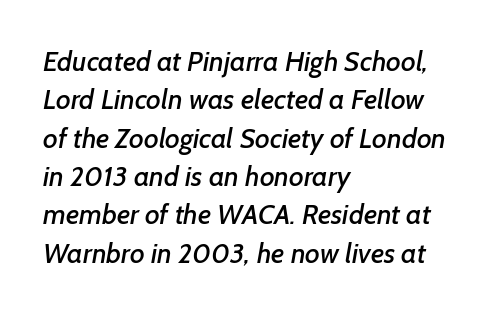
The passage shown is typed in a proportional face where columns would drift. Normally led — the rows are evenly, conventionally spaced. Is the block centered? No — it sits flush against the left margin. This rendering employs a face without finishing strokes, i.e., a sans-serif.
